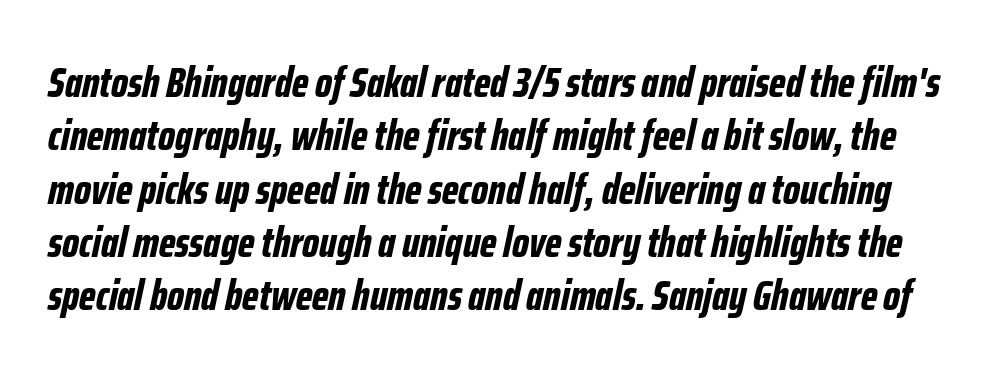
{"italic": "yes", "lean": "right", "slant_degrees": 12, "bold": "yes", "weight": "bold", "width": "condensed", "stroke_contrast": "low", "x_height": "medium", "monospaced": "no", "underline": "no", "line_spacing_ratio": 1.24, "letter_spacing": "normal", "letter_spacing_em": 0.0, "glyph_px": 43}
